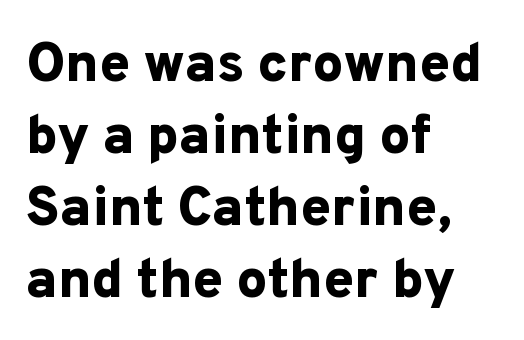
Letterform terminals end flat and unadorned throughout the passage. You'd pick this weight for a headline — it's a proper bold. Bare-footed words on every line. A typesetter would call this leading conventional body-copy spacing.
